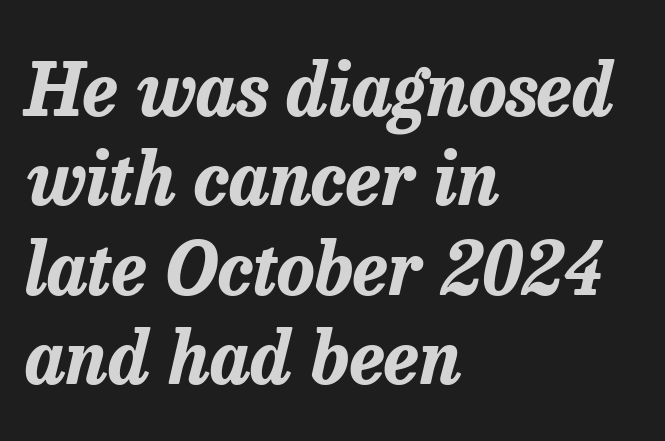
{"italic": "yes", "lean": "right", "slant_degrees": 13, "bold": "yes", "weight": "bold", "width": "normal", "stroke_contrast": "low", "x_height": "medium", "monospaced": "no", "underline": "no", "align": "left", "line_spacing_ratio": 1.24, "letter_spacing": "normal", "letter_spacing_em": 0.0, "glyph_px": 72}
